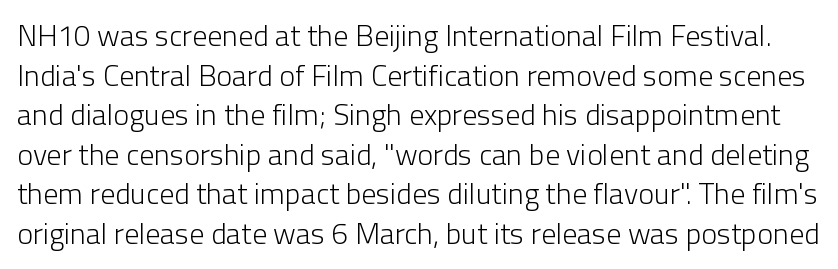
Quick note: not italic, upright. The block of text has a typical density, with ordinary space between rows. No chunkiness to these letters — they're not bold. Caption: standard tracking, unaltered. The gap between lines stays unmarked. Nothing sits at the stroke ends, so this counts as sans-serif.
